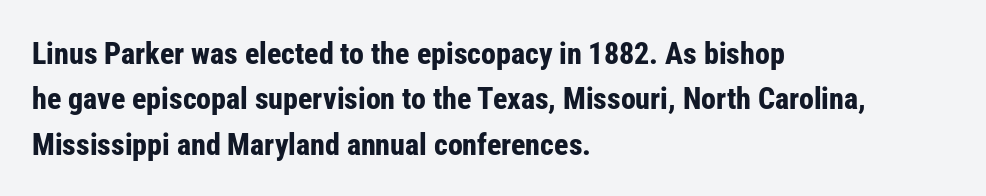
Q: Is the text bold? A: Yes.
Q: Is the text italic (slanted)? A: No, it is upright.
Q: Is the typeface a serif or a sans-serif typeface? A: Sans-serif.
Q: Is the text underlined? A: No.
Q: How is the paragraph aligned? A: Left-aligned.
Q: Is the spacing between letters normal or unusually wide? A: Normal.
Q: Is the spacing between lines tight, normal or loose? A: Normal.
Q: Width (condensed, normal, or wide)? A: Condensed.
Q: Stroke contrast? A: Low.
Q: x-height? A: Medium.
Q: Monospaced? A: No.
